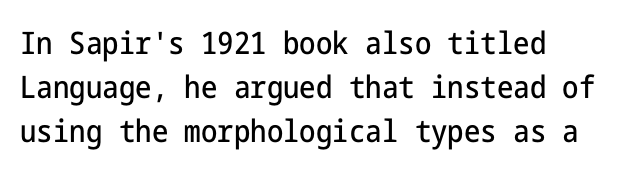
{"serif": "no", "italic": "no", "width": "condensed", "stroke_contrast": "low", "x_height": "medium", "underline": "no", "line_spacing": "normal", "line_spacing_ratio": 1.42, "letter_spacing": "normal", "letter_spacing_em": 0.0, "glyph_px": 31}
